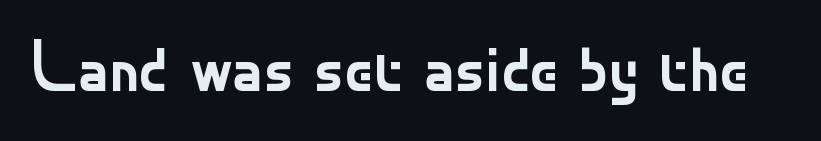
You could call the tracking neutral — neither tight nor loose. Are there feet on the stems? There aren't — it's a sans. The lettering holds an erect, upright posture throughout. A light-to-regular cut is what we see here. This rendering features lettering with no underline. This sample has the flowing, uneven cadence of proportional lettering.
